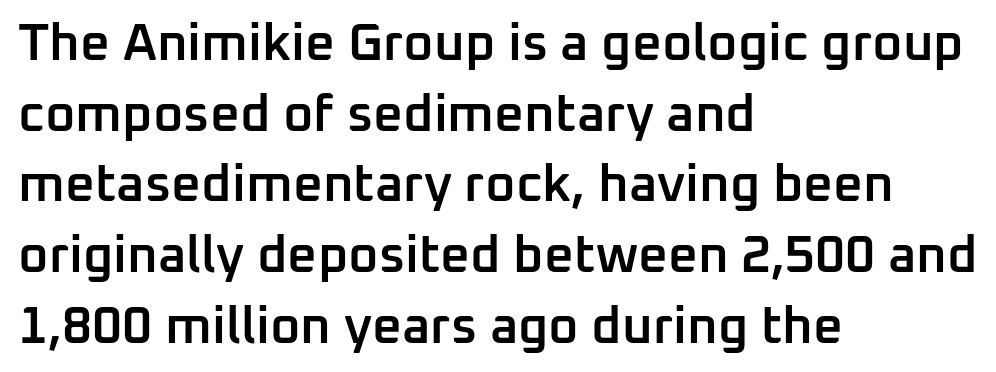
The image shows 52 px semibold sans-serif type, upright; set left-aligned, normal line spacing (1.36x), normal letter spacing, not underlined; low stroke contrast and a medium x-height.
